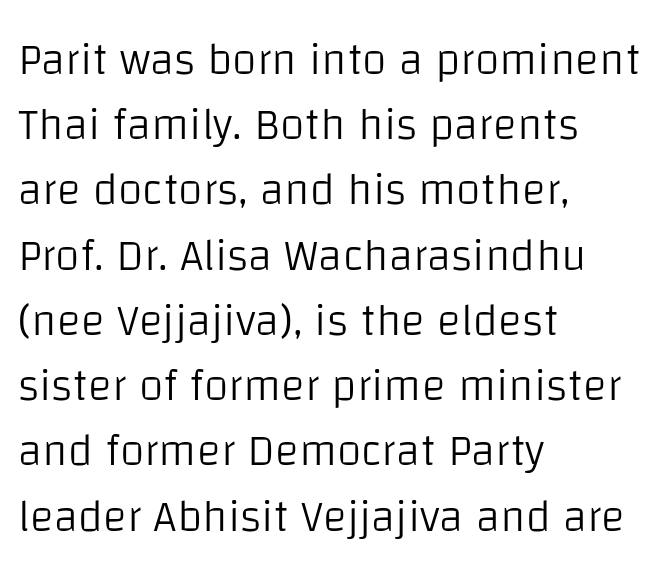
Q: Is the text bold? A: No.
Q: Is the text italic (slanted)? A: No, it is upright.
Q: Is the typeface a serif or a sans-serif typeface? A: Sans-serif.
Q: Is the text underlined? A: No.
Q: How is the paragraph aligned? A: Left-aligned.
Q: Is the spacing between letters normal or unusually wide? A: Normal.
Q: Is the spacing between lines tight, normal or loose? A: Normal.
Q: Width (condensed, normal, or wide)? A: Normal.
Q: Stroke contrast? A: Low.
Q: x-height? A: Large.
Q: Monospaced? A: No.
